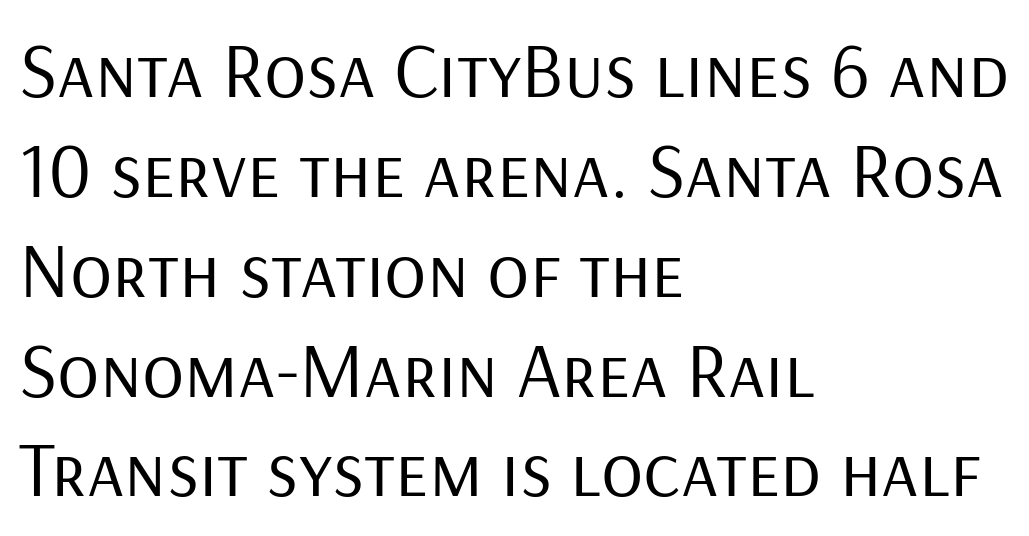
The line texture is even and compact thanks to regular tracking. The block of text has a typical density, with ordinary space between rows. Is the type heavy? It reads as light-to-regular instead. Unlike italic type, these characters show no tilt at all. A sans-serif font was chosen for this passage.
